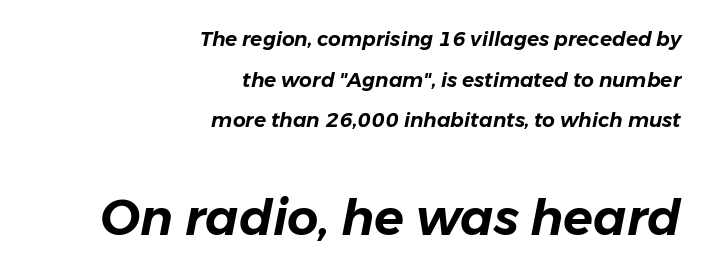
{"italic": "yes", "lean": "right", "slant_degrees": 11, "width": "normal", "stroke_contrast": "low", "x_height": "medium", "monospaced": "no", "underline": "no", "align": "right", "line_spacing": "loose", "line_spacing_ratio": 2.03, "letter_spacing": "normal", "letter_spacing_em": 0.0, "larger_block": "second", "size_ratio": 2.45, "glyph_px": 49}
